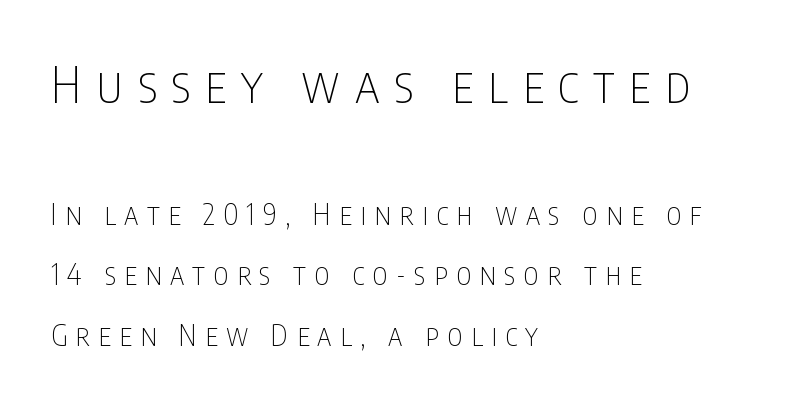
The image shows 50 px thin, condensed sans-serif type, upright; set left-aligned, loose line spacing (2.08x), unusually wide letter spacing (+0.29 em), not underlined; the first (top) block is 1.72x larger; low stroke contrast and a large x-height.
